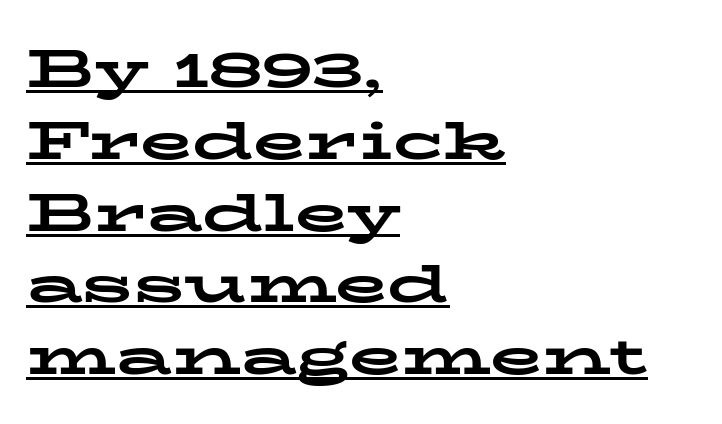
The image shows 54 px bold, wide serif type, upright; set left-aligned, normal line spacing (1.33x), normal letter spacing, underlined; low stroke contrast and a medium x-height.
